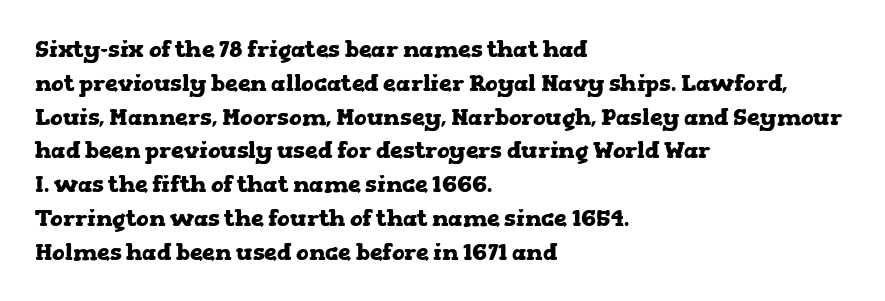
Bold? Absolutely — the strokes are thick and heavy. The setting favours the left margin, as ordinary paragraphs usually do. The font's upright variant was chosen for this text. A bare baseline throughout the passage. Vertical spacing — default.
